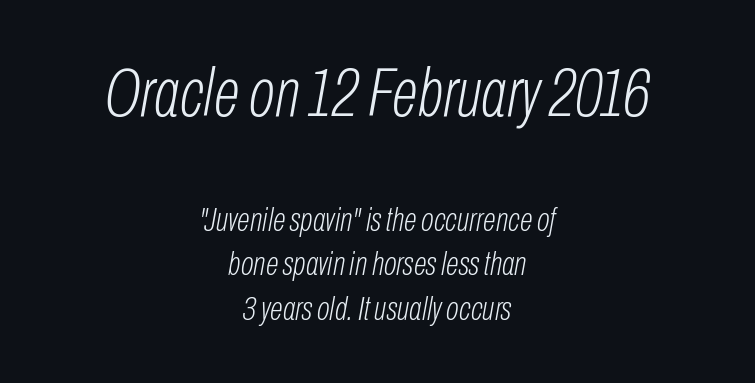
Q: Is the text bold? A: No.
Q: Is the text italic (slanted)? A: Yes, it leans right by about 10 degrees.
Q: Is the text underlined? A: No.
Q: How is the paragraph aligned? A: Centered.
Q: Is the spacing between letters normal or unusually wide? A: Normal.
Q: Is the spacing between lines tight, normal or loose? A: Normal.
Q: Which block of text is set in a larger size, the first (top) or the second (bottom)? A: The first (top) one.
Q: Width (condensed, normal, or wide)? A: Condensed.
Q: Stroke contrast? A: Low.
Q: x-height? A: Medium.
Q: Monospaced? A: No.
